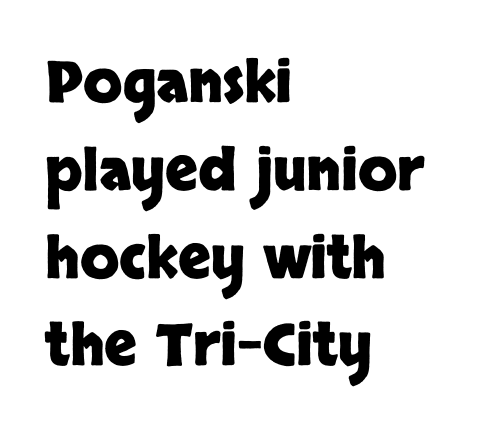
Successive baselines arrive at the customary interval. The letters are bold, with thick, heavy strokes. Unlike a traditional serif, this face leaves its strokes unadorned. Has an underline been added? It has not. The letters advance in unequal steps, a hallmark of proportional type.
